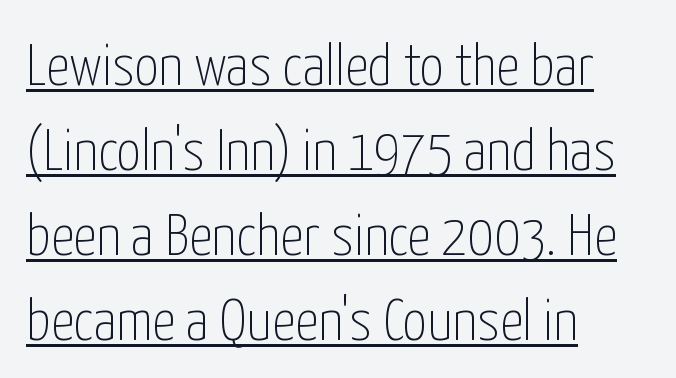
The image shows 59 px thin, condensed sans-serif type, upright; set left-aligned, normal line spacing (1.44x), normal letter spacing, underlined; low stroke contrast and a medium x-height.
